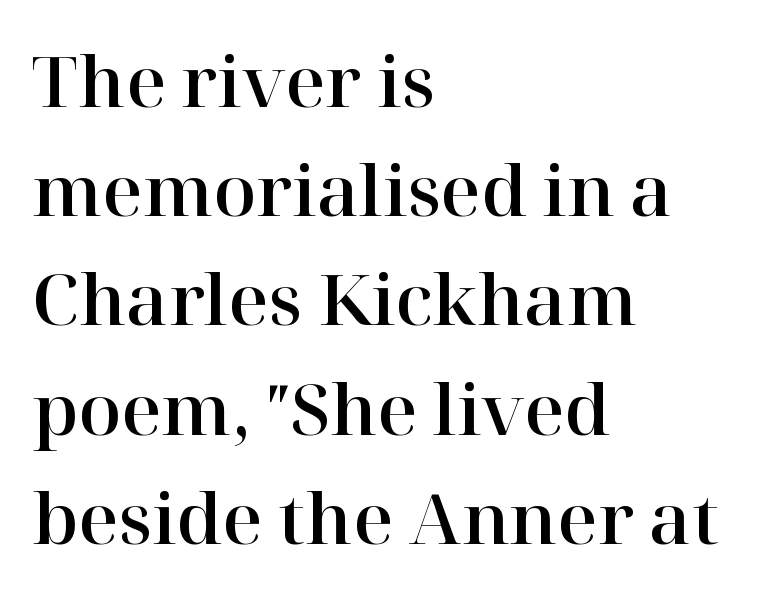
{"serif": "yes", "italic": "no", "width": "normal", "stroke_contrast": "high", "x_height": "medium", "monospaced": "no", "underline": "no", "align": "left", "line_spacing": "normal", "line_spacing_ratio": 1.56, "letter_spacing": "normal", "letter_spacing_em": 0.0, "glyph_px": 70}
